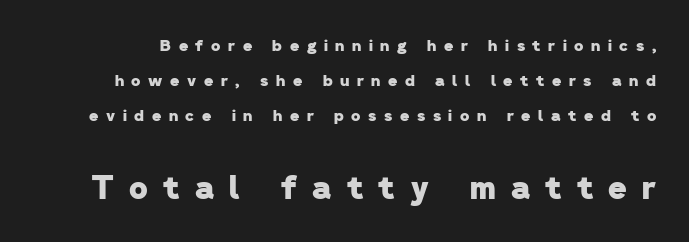
A bare baseline throughout the passage. Is the letter spacing exaggerated? Yes — the characters are pushed far apart. Students, observe: this is what heavily led, spacious text looks like. Do the characters align in a grid? No, the font is proportional. Between these two stacked blocks, the lower one wins on size.
